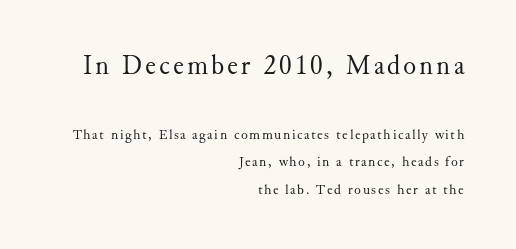
{"italic": "no", "bold": "no", "underline": "no", "align": "right", "line_spacing": "loose", "line_spacing_ratio": 1.97, "larger_block": "first", "size_ratio": 1.93, "glyph_px": 27}
